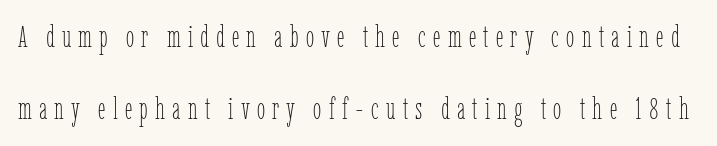
{"italic": "no", "bold": "no", "weight": "thin", "width": "condensed", "stroke_contrast": "low", "x_height": "medium", "monospaced": "no", "underline": "no", "line_spacing": "loose", "line_spacing_ratio": 2.41, "letter_spacing": "wide", "letter_spacing_em": 0.24, "glyph_px": 30}
